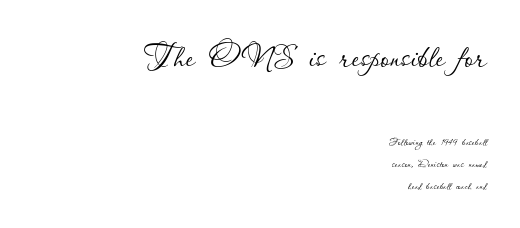
The image shows 43 px thin type; set right-aligned, normal line spacing (1.56x), normal letter spacing, not underlined; the first (top) block is 3.07x larger; low stroke contrast and a small x-height.
